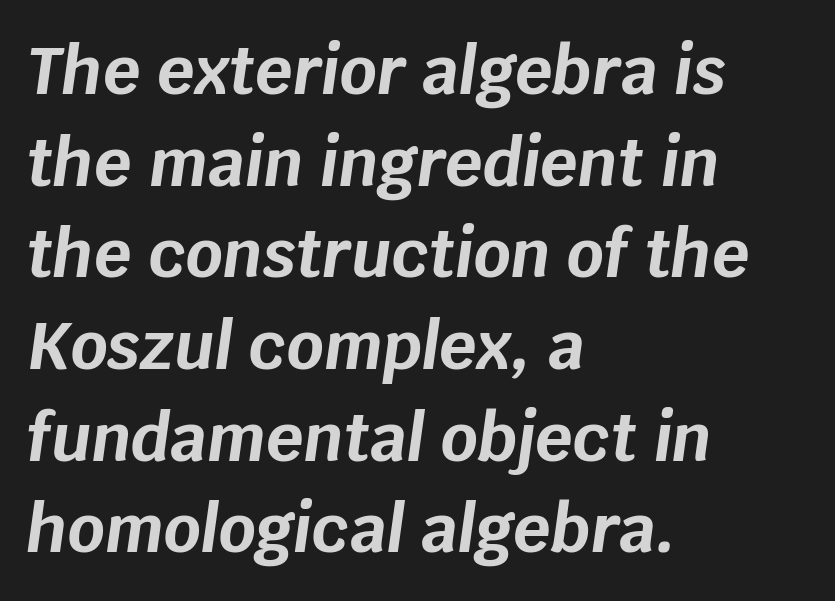
There's an unmistakable incline to the writing here. The glyphs are unaccompanied by any horizontal stroke below them. Honestly, the row spacing looks completely unremarkable. Compared with a centered layout, this one pins lines to the left instead. What weight is shown? A full bold with thick strokes. The face used here is proportionally spaced, like ordinary book or web type.
